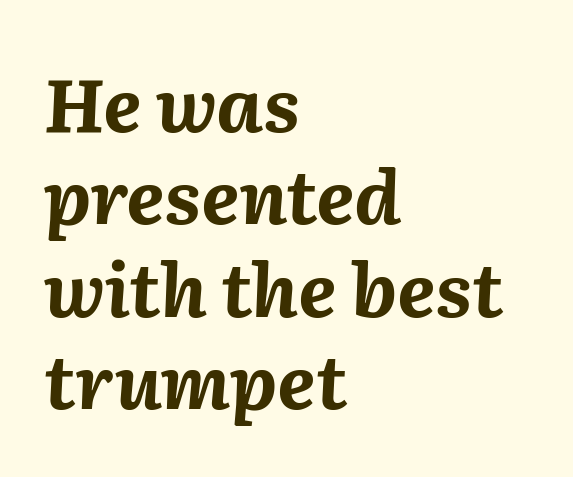
{"italic": "yes", "lean": "right", "slant_degrees": 2, "bold": "yes", "weight": "bold", "width": "normal", "stroke_contrast": "medium", "x_height": "medium", "monospaced": "no", "underline": "no", "align": "left", "line_spacing": "normal", "line_spacing_ratio": 1.25, "letter_spacing": "normal", "letter_spacing_em": 0.0, "glyph_px": 74}
